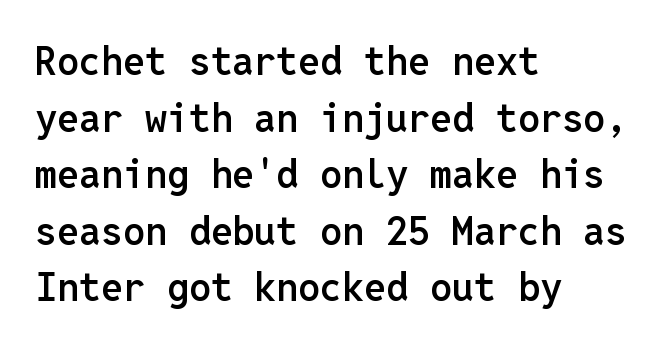
The image shows 39 px semibold sans-serif type, upright, monospaced; set left-aligned, normal line spacing (1.45x), normal letter spacing, not underlined; low stroke contrast and a medium x-height.
